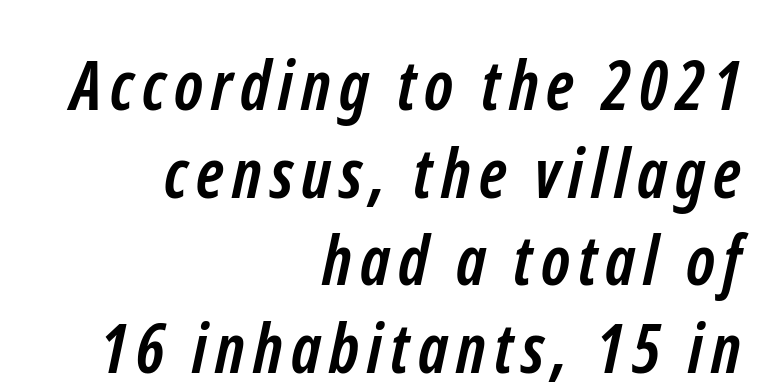
The image shows 68 px semibold, condensed sans-serif type; set right-aligned, normal line spacing (1.29x), not underlined; low stroke contrast and a medium x-height.
